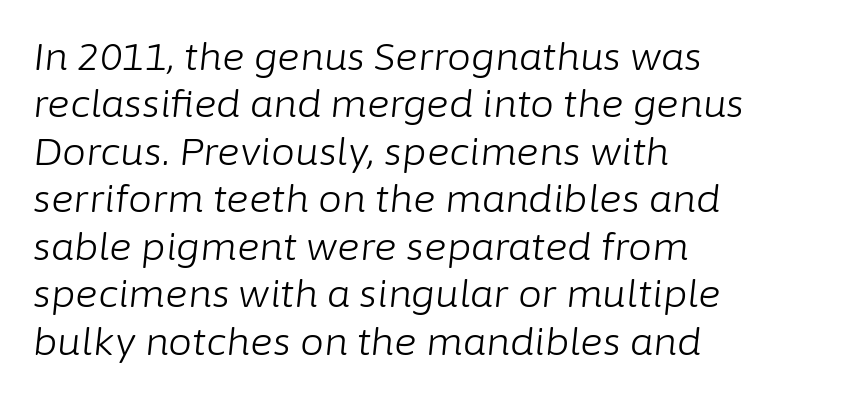
Q: Is the text bold? A: No.
Q: Is the text italic (slanted)? A: Yes, it leans right by about 6 degrees.
Q: Is the text underlined? A: No.
Q: How is the paragraph aligned? A: Left-aligned.
Q: Is the spacing between letters normal or unusually wide? A: Normal.
Q: Is the spacing between lines tight, normal or loose? A: Normal.
Q: Width (condensed, normal, or wide)? A: Normal.
Q: Stroke contrast? A: Low.
Q: x-height? A: Medium.
Q: Monospaced? A: No.
